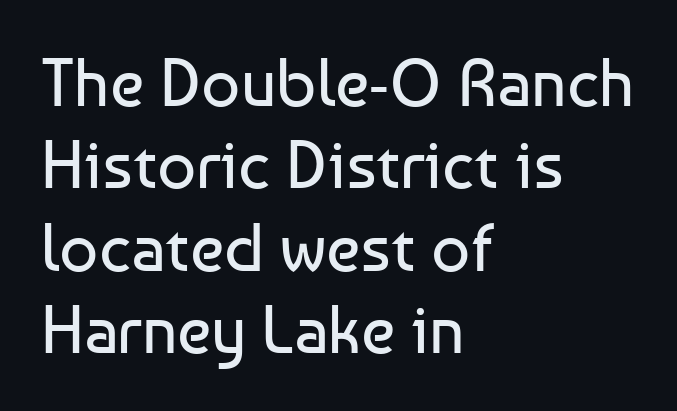
The image shows 68 px regular-weight sans-serif type, upright; set left-aligned, line spacing 1.21x, normal letter spacing, not underlined; low stroke contrast and a medium x-height.
